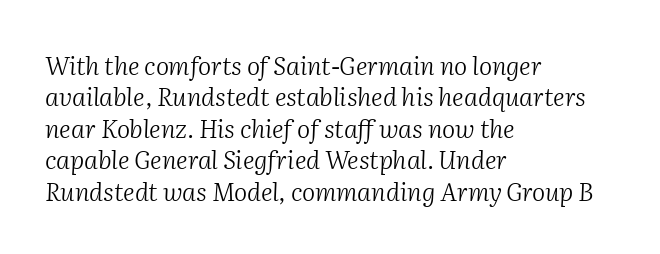
The passage shown has conventional tracking throughout. When letters slant like this, we call the style italic. The lines in this sample share a left origin and differ only in where they stop. The vertical gap from one line to the next is medium.
